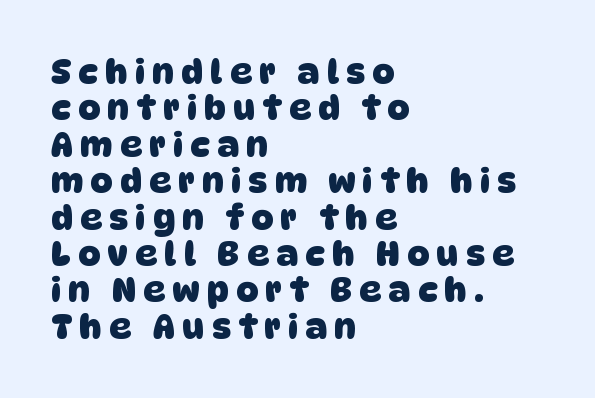
Here the glyphs are tracked loosely, breaking word shapes into spaced letters. Line beginnings align vertically; line endings do not. Do the characters align in a grid? No, the font is proportional. Its strokes are broad and dark, the hallmark of bold type.
